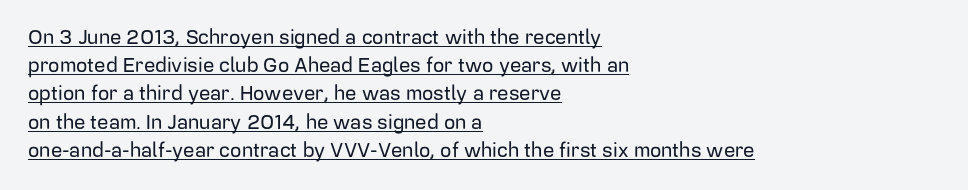
Q: Is the text italic (slanted)? A: No, it is upright.
Q: Is the text underlined? A: Yes.
Q: How is the paragraph aligned? A: Left-aligned.
Q: Is the spacing between letters normal or unusually wide? A: Normal.
Q: Is the spacing between lines tight, normal or loose? A: Normal.
